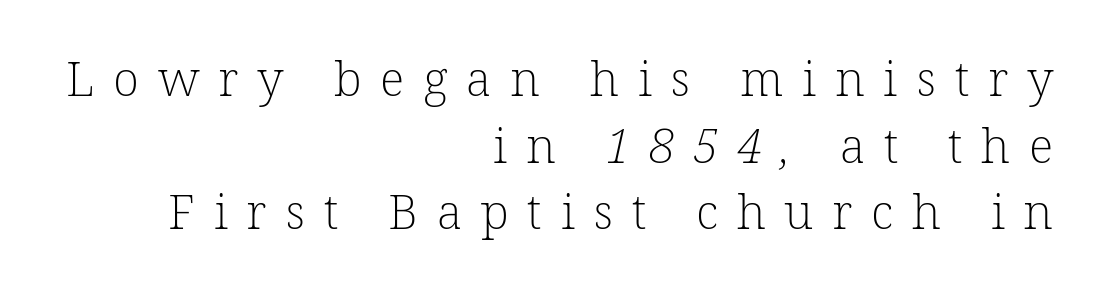
Q: Is the text bold? A: No.
Q: Is the typeface a serif or a sans-serif typeface? A: Serif.
Q: Is the text underlined? A: No.
Q: How is the paragraph aligned? A: Right-aligned.
Q: Is the spacing between letters normal or unusually wide? A: Unusually wide.
Q: Is the spacing between lines tight, normal or loose? A: Normal.
Q: Width (condensed, normal, or wide)? A: Normal.
Q: Stroke contrast? A: Low.
Q: x-height? A: Medium.
Q: Monospaced? A: No.
